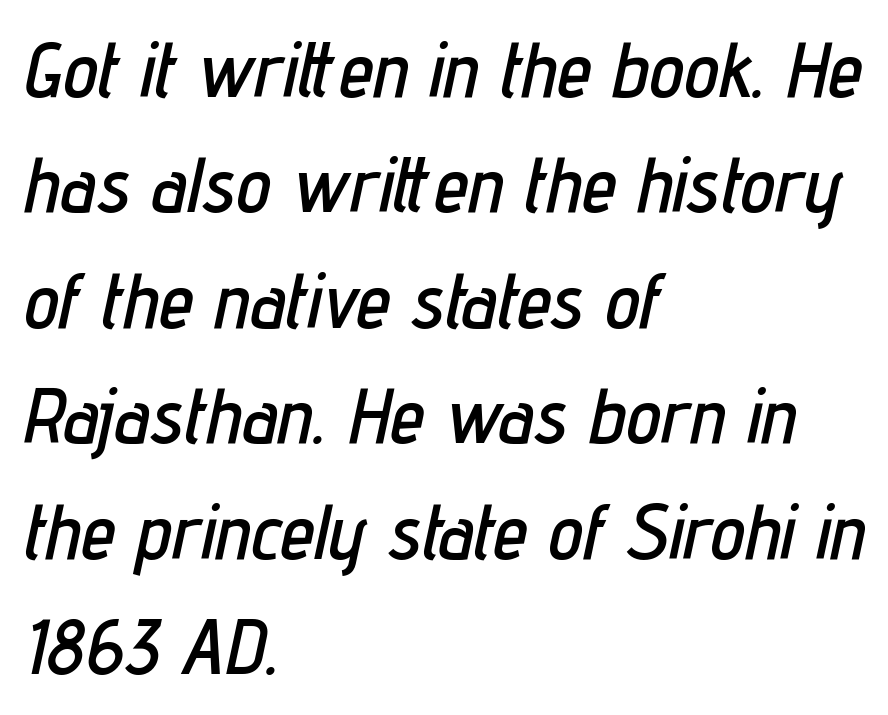
Q: Is the text italic (slanted)? A: Yes, it leans right by about 12 degrees.
Q: Is the text underlined? A: No.
Q: How is the paragraph aligned? A: Left-aligned.
Q: Is the spacing between letters normal or unusually wide? A: Normal.
Q: Is the spacing between lines tight, normal or loose? A: Normal.
Q: Width (condensed, normal, or wide)? A: Condensed.
Q: Stroke contrast? A: Low.
Q: x-height? A: Medium.
Q: Monospaced? A: No.
